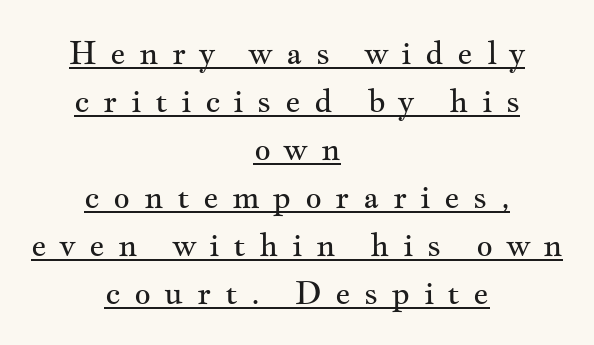
Q: Is the text bold? A: No.
Q: Is the text italic (slanted)? A: No, it is upright.
Q: Is the typeface a serif or a sans-serif typeface? A: Serif.
Q: Is the text underlined? A: Yes.
Q: How is the paragraph aligned? A: Centered.
Q: Is the spacing between letters normal or unusually wide? A: Unusually wide.
Q: Is the spacing between lines tight, normal or loose? A: Normal.
Q: Width (condensed, normal, or wide)? A: Wide.
Q: Stroke contrast? A: Medium.
Q: x-height? A: Small.
Q: Monospaced? A: No.
